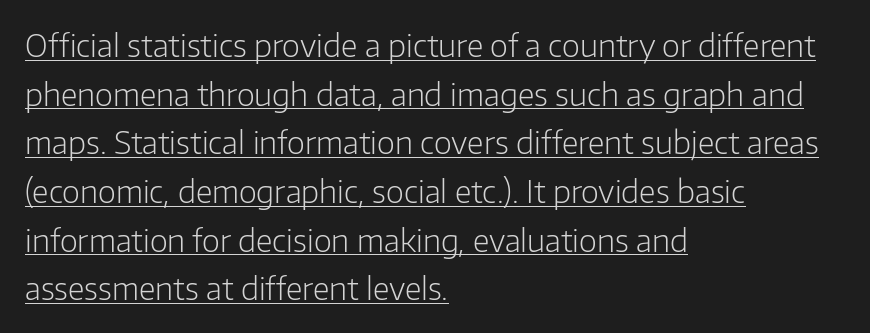
The image shows 31 px light sans-serif type, upright; set left-aligned, normal line spacing (1.57x), normal letter spacing, underlined; low stroke contrast and a medium x-height.
